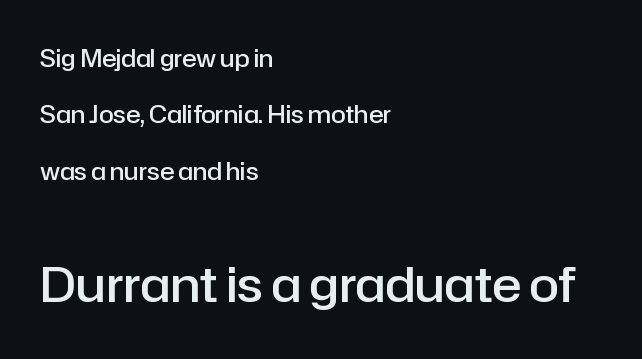
Q: Is the text bold? A: Semi-bold.
Q: Is the text italic (slanted)? A: No, it is upright.
Q: Is the typeface a serif or a sans-serif typeface? A: Sans-serif.
Q: Is the text underlined? A: No.
Q: How is the paragraph aligned? A: Left-aligned.
Q: Is the spacing between letters normal or unusually wide? A: Normal.
Q: Is the spacing between lines tight, normal or loose? A: Loose.
Q: Which block of text is set in a larger size, the first (top) or the second (bottom)? A: The second (bottom) one.
Q: Width (condensed, normal, or wide)? A: Normal.
Q: Stroke contrast? A: Low.
Q: x-height? A: Medium.
Q: Monospaced? A: No.
